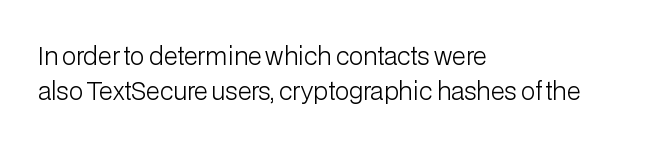
Q: Is the text bold? A: No.
Q: Is the text italic (slanted)? A: No, it is upright.
Q: Is the text underlined? A: No.
Q: How is the paragraph aligned? A: Left-aligned.
Q: Is the spacing between letters normal or unusually wide? A: Normal.
Q: Is the spacing between lines tight, normal or loose? A: Normal.
